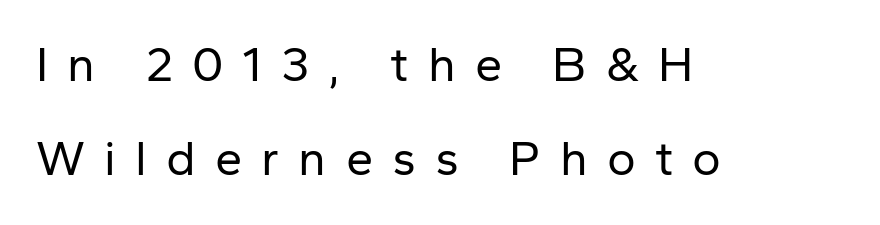
{"serif": "no", "italic": "no", "bold": "no", "weight": "regular", "width": "normal", "stroke_contrast": "low", "x_height": "medium", "monospaced": "no", "underline": "no", "align": "left", "line_spacing": "loose", "line_spacing_ratio": 1.92, "letter_spacing": "wide", "letter_spacing_em": 0.39, "glyph_px": 49}
